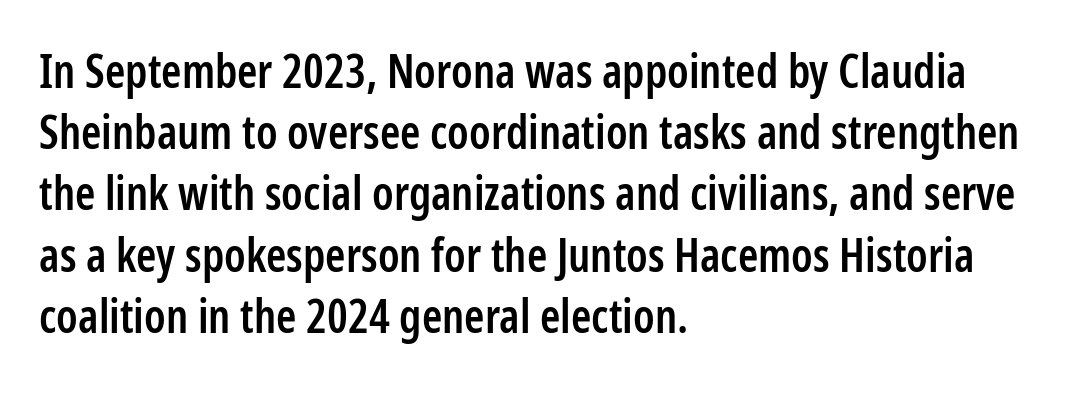
{"serif": "no", "italic": "no", "bold": "semi", "weight": "semibold", "width": "condensed", "stroke_contrast": "low", "x_height": "medium", "monospaced": "no", "underline": "no", "align": "left", "line_spacing": "normal", "line_spacing_ratio": 1.33, "letter_spacing": "normal", "letter_spacing_em": 0.0, "glyph_px": 46}
